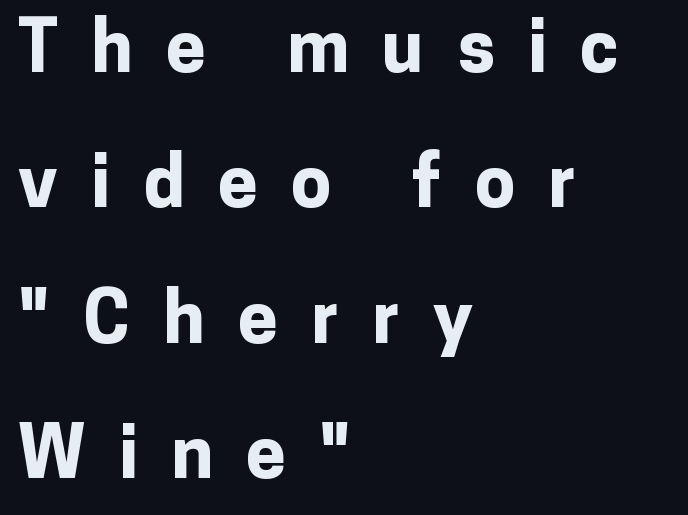
{"serif": "no", "italic": "no", "bold": "yes", "weight": "bold", "width": "normal", "stroke_contrast": "low", "x_height": "medium", "monospaced": "no", "underline": "no", "align": "left", "line_spacing_ratio": 1.88, "letter_spacing": "wide", "letter_spacing_em": 0.46, "glyph_px": 72}
